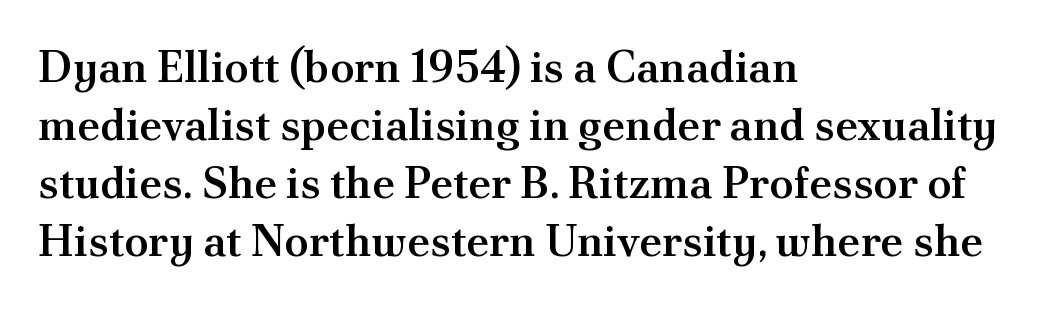
{"serif": "yes", "italic": "no", "bold": "semi", "weight": "semibold", "width": "normal", "stroke_contrast": "medium", "x_height": "small", "monospaced": "no", "underline": "no", "align": "left", "line_spacing": "normal", "line_spacing_ratio": 1.32, "letter_spacing": "normal", "letter_spacing_em": 0.0, "glyph_px": 44}
